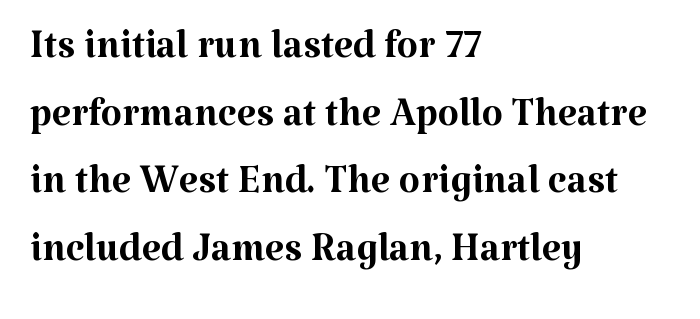
Q: Is the text bold? A: No.
Q: Is the text italic (slanted)? A: No, it is upright.
Q: Is the typeface a serif or a sans-serif typeface? A: Serif.
Q: Is the text underlined? A: No.
Q: How is the paragraph aligned? A: Left-aligned.
Q: Is the spacing between letters normal or unusually wide? A: Normal.
Q: Width (condensed, normal, or wide)? A: Normal.
Q: Stroke contrast? A: Medium.
Q: x-height? A: Medium.
Q: Monospaced? A: No.
